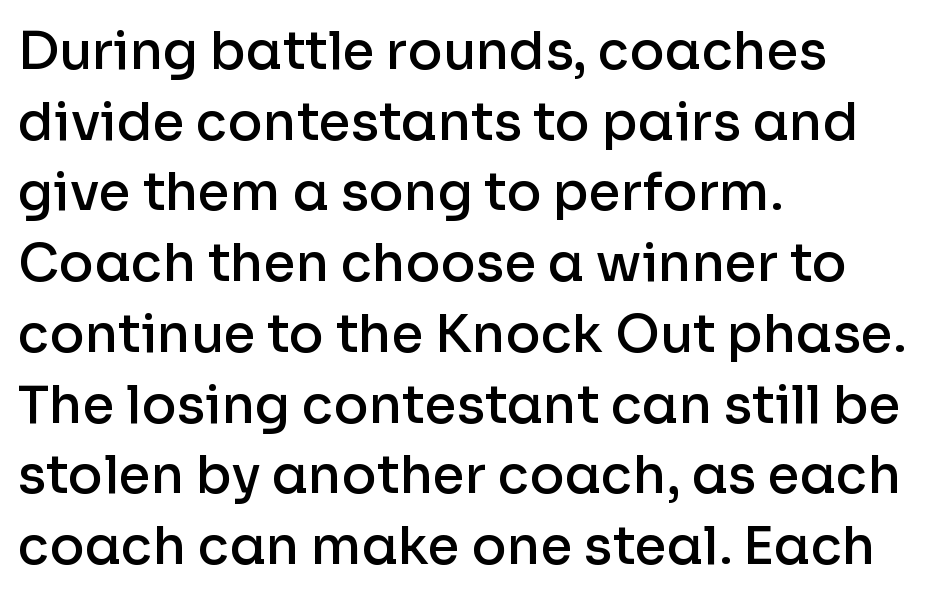
Weight: semibold (demi). Proportional: the letters do not fall into vertical columns. The letters sit at their default tracking, neither squeezed nor spread. The passage shown is typeset with a sans-serif family. What's the leading like? Ordinary, nothing unusual. Compared with a centered layout, this one pins lines to the left instead.
